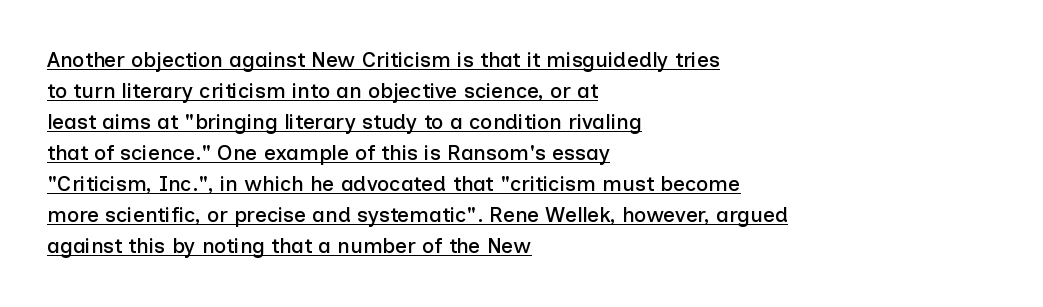
{"italic": "no", "underline": "yes", "align": "left", "line_spacing": "normal", "line_spacing_ratio": 1.48, "letter_spacing": "normal", "letter_spacing_em": 0.0, "glyph_px": 21}
